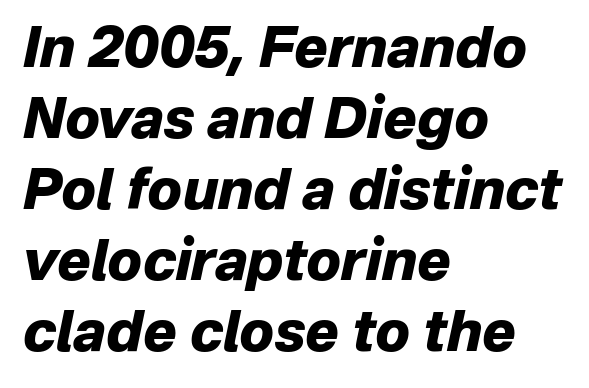
The image shows 56 px heavy type, italic (leaning right); set left-aligned, normal line spacing (1.27x), normal letter spacing, not underlined; low stroke contrast and a medium x-height.
